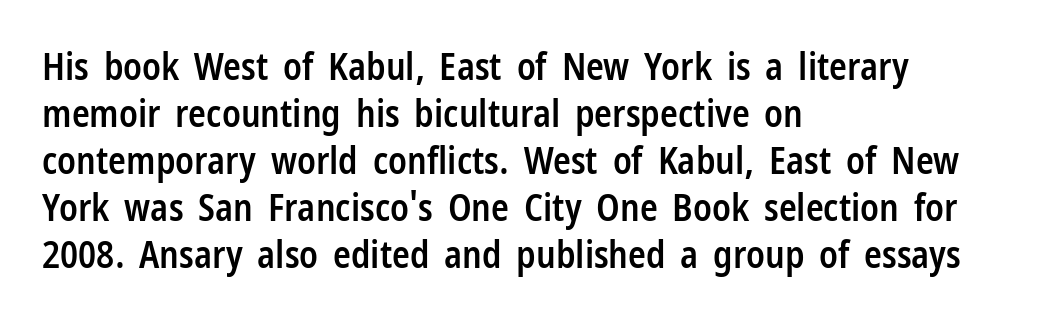
The image shows 37 px semibold, condensed sans-serif type, upright; set left-aligned, normal line spacing (1.27x), normal letter spacing, not underlined; low stroke contrast and a medium x-height.
